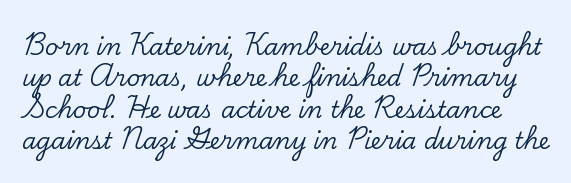
The image shows 23 px text type; set normal line spacing (1.36x), normal letter spacing, not underlined.
